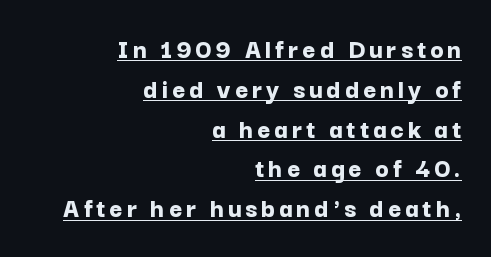
Q: Is the text bold? A: Yes.
Q: Is the text italic (slanted)? A: No, it is upright.
Q: Is the typeface a serif or a sans-serif typeface? A: Sans-serif.
Q: Is the text underlined? A: Yes.
Q: How is the paragraph aligned? A: Right-aligned.
Q: Is the spacing between lines tight, normal or loose? A: Normal.
Q: Width (condensed, normal, or wide)? A: Normal.
Q: Stroke contrast? A: Low.
Q: x-height? A: Medium.
Q: Monospaced? A: No.
